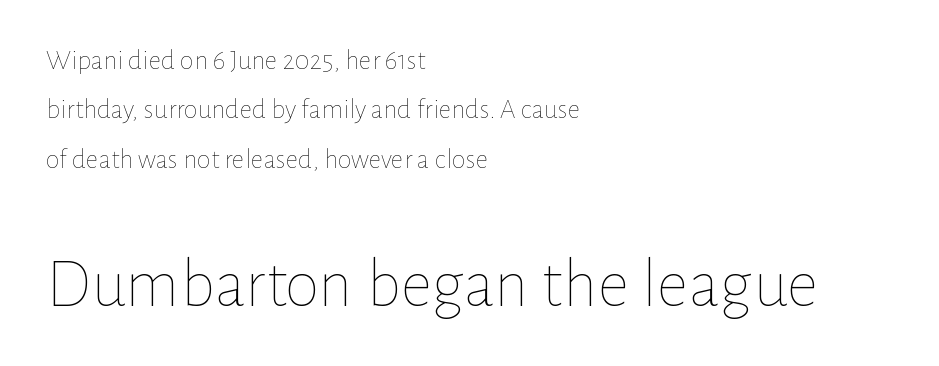
{"italic": "no", "bold": "no", "weight": "thin", "width": "normal", "stroke_contrast": "low", "x_height": "medium", "monospaced": "no", "underline": "no", "align": "left", "line_spacing_ratio": 1.76, "letter_spacing": "normal", "letter_spacing_em": 0.0, "larger_block": "second", "size_ratio": 2.5, "glyph_px": 70}
